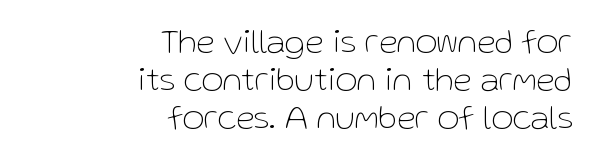
{"serif": "no", "italic": "no", "bold": "no", "weight": "thin", "width": "normal", "stroke_contrast": "low", "x_height": "medium", "monospaced": "no", "underline": "no", "align": "right", "line_spacing": "tight", "line_spacing_ratio": 1.12, "letter_spacing": "normal", "letter_spacing_em": 0.0, "glyph_px": 34}
